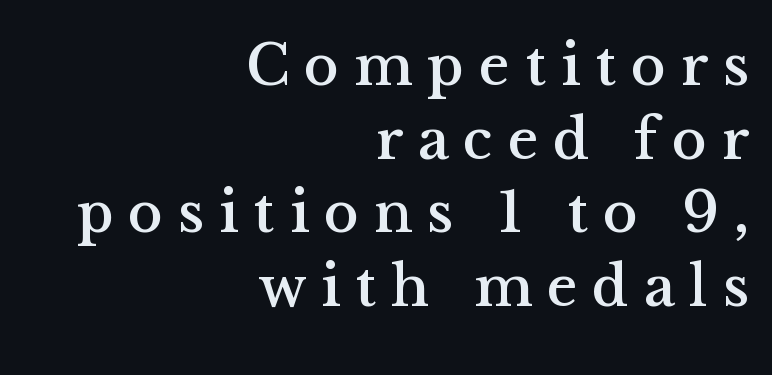
The image shows 59 px serif type, upright; set right-aligned, normal line spacing (1.25x), unusually wide letter spacing (+0.25 em), not underlined; medium stroke contrast and a medium x-height.
